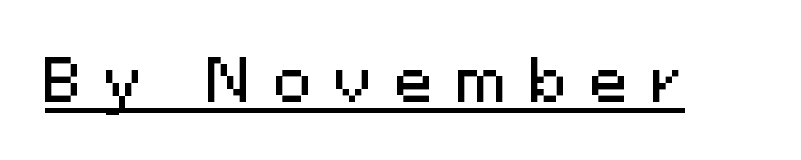
Q: Is the text italic (slanted)? A: No, it is upright.
Q: Is the typeface a serif or a sans-serif typeface? A: Sans-serif.
Q: Is the text underlined? A: Yes.
Q: Is the spacing between letters normal or unusually wide? A: Unusually wide.
Q: Width (condensed, normal, or wide)? A: Normal.
Q: Stroke contrast? A: Medium.
Q: x-height? A: Medium.
Q: Monospaced? A: No.
